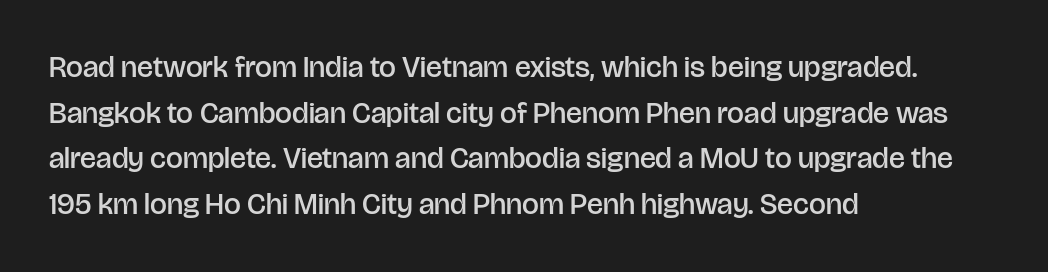
Q: Is the text bold? A: Semi-bold.
Q: Is the text italic (slanted)? A: No, it is upright.
Q: Is the typeface a serif or a sans-serif typeface? A: Sans-serif.
Q: Is the text underlined? A: No.
Q: How is the paragraph aligned? A: Left-aligned.
Q: Is the spacing between letters normal or unusually wide? A: Normal.
Q: Is the spacing between lines tight, normal or loose? A: Normal.
Q: Width (condensed, normal, or wide)? A: Normal.
Q: Stroke contrast? A: Low.
Q: x-height? A: Large.
Q: Monospaced? A: No.
